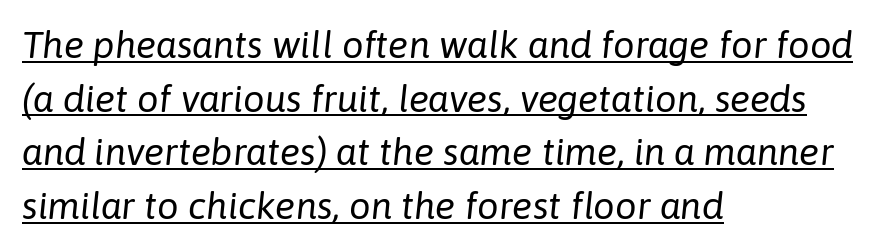
Q: Is the text bold? A: No.
Q: Is the text italic (slanted)? A: Yes, it leans right by about 6 degrees.
Q: Is the text underlined? A: Yes.
Q: How is the paragraph aligned? A: Left-aligned.
Q: Is the spacing between letters normal or unusually wide? A: Normal.
Q: Is the spacing between lines tight, normal or loose? A: Normal.
Q: Width (condensed, normal, or wide)? A: Normal.
Q: Stroke contrast? A: Low.
Q: x-height? A: Medium.
Q: Monospaced? A: No.
